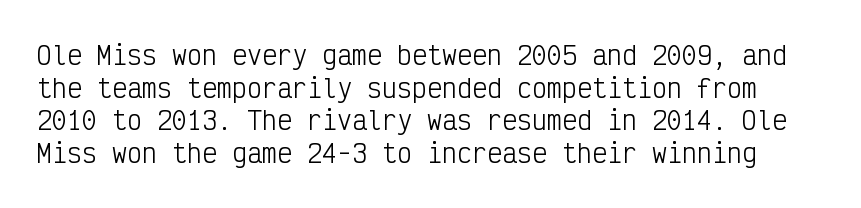
{"italic": "no", "bold": "no", "underline": "no", "line_spacing": "normal", "line_spacing_ratio": 1.31, "letter_spacing": "normal", "letter_spacing_em": 0.0, "glyph_px": 25}
